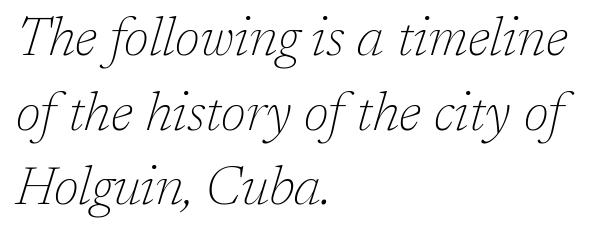
{"serif": "yes", "italic": "yes", "lean": "right", "slant_degrees": 17, "bold": "no", "weight": "thin", "width": "normal", "stroke_contrast": "low", "x_height": "medium", "monospaced": "no", "underline": "no", "align": "left", "line_spacing": "normal", "line_spacing_ratio": 1.41, "letter_spacing": "normal", "letter_spacing_em": 0.0, "glyph_px": 53}
